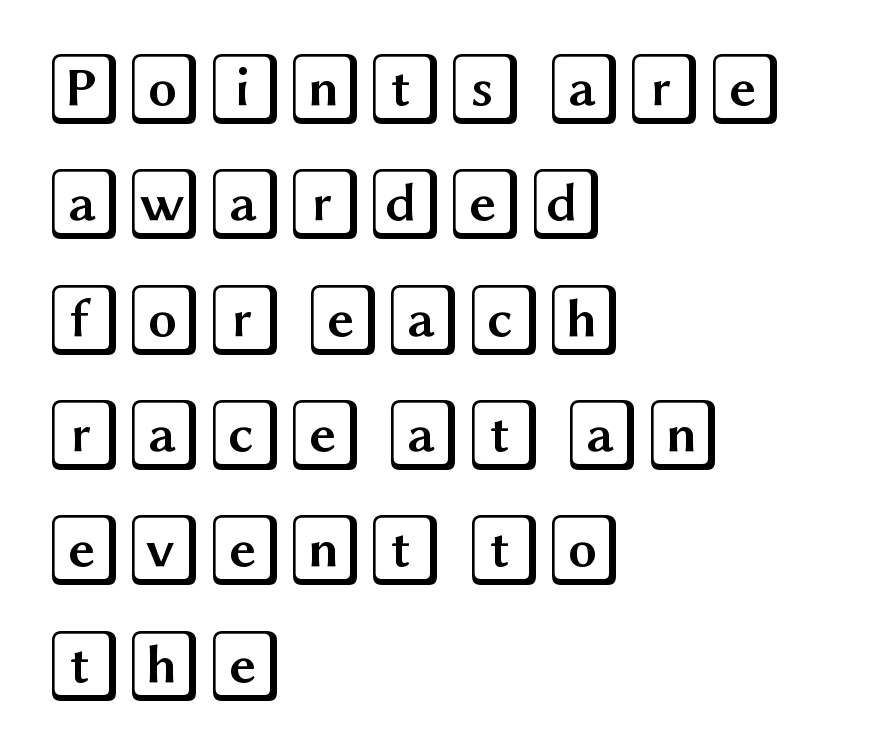
{"italic": "no", "width": "wide", "x_height": "large", "underline": "no", "align": "left", "line_spacing": "normal", "line_spacing_ratio": 1.58, "letter_spacing": "normal", "letter_spacing_em": 0.0, "glyph_px": 73}
